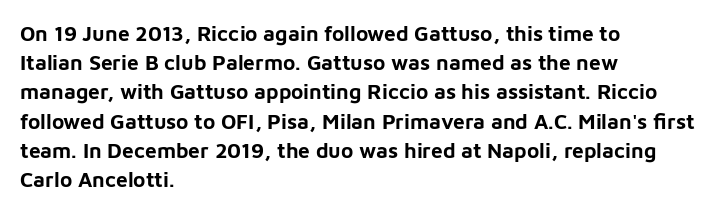
Q: Is the text bold? A: Yes.
Q: Is the text italic (slanted)? A: No, it is upright.
Q: Is the text underlined? A: No.
Q: How is the paragraph aligned? A: Left-aligned.
Q: Is the spacing between letters normal or unusually wide? A: Normal.
Q: Is the spacing between lines tight, normal or loose? A: Normal.
